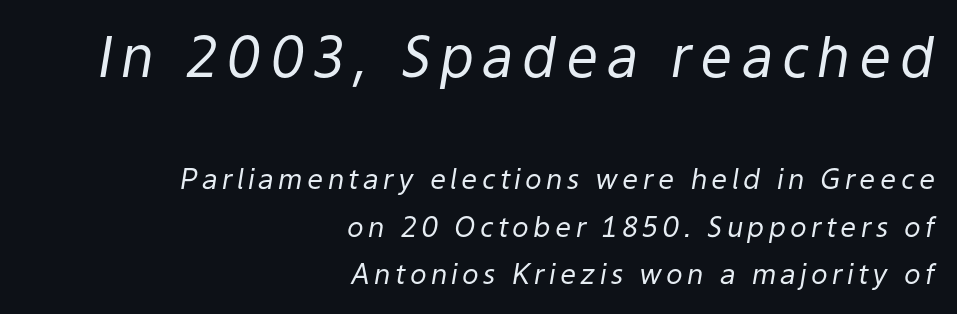
{"italic": "yes", "lean": "right", "slant_degrees": 9, "bold": "no", "weight": "regular", "width": "normal", "stroke_contrast": "low", "x_height": "medium", "monospaced": "no", "underline": "no", "align": "right", "line_spacing": "normal", "line_spacing_ratio": 1.69, "larger_block": "first", "size_ratio": 2.0, "glyph_px": 56}
